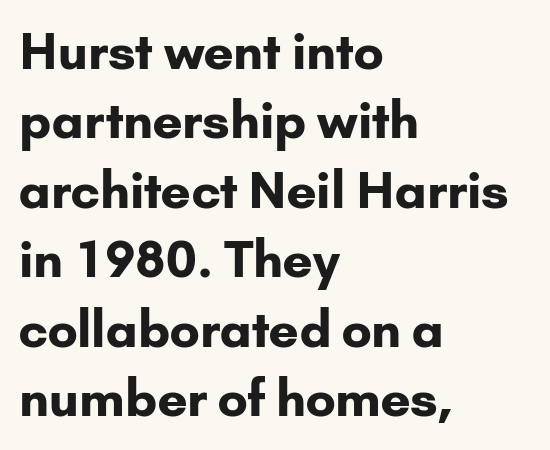
Q: Is the text bold? A: Yes.
Q: Is the text italic (slanted)? A: No, it is upright.
Q: Is the typeface a serif or a sans-serif typeface? A: Sans-serif.
Q: Is the text underlined? A: No.
Q: How is the paragraph aligned? A: Left-aligned.
Q: Is the spacing between letters normal or unusually wide? A: Normal.
Q: Is the spacing between lines tight, normal or loose? A: Normal.
Q: Width (condensed, normal, or wide)? A: Normal.
Q: Stroke contrast? A: Low.
Q: x-height? A: Small.
Q: Monospaced? A: No.
